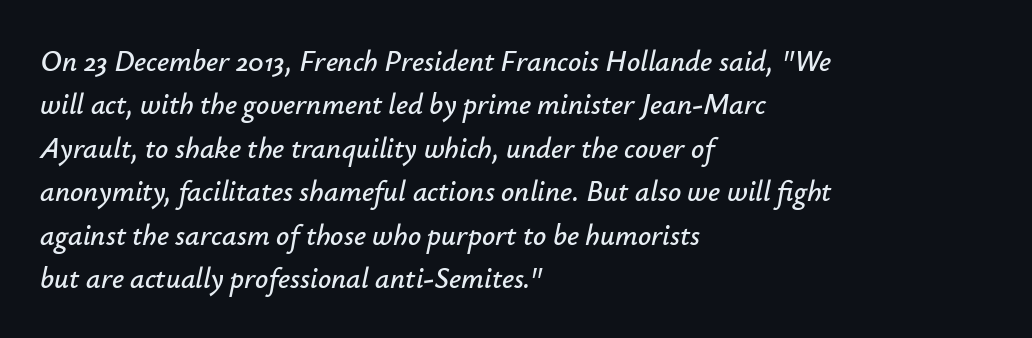
Q: Is the text italic (slanted)? A: Yes, it leans right by about 12 degrees.
Q: Is the text underlined? A: No.
Q: How is the paragraph aligned? A: Left-aligned.
Q: Is the spacing between letters normal or unusually wide? A: Normal.
Q: Is the spacing between lines tight, normal or loose? A: Normal.
Q: Width (condensed, normal, or wide)? A: Normal.
Q: Stroke contrast? A: Low.
Q: x-height? A: Small.
Q: Monospaced? A: No.
